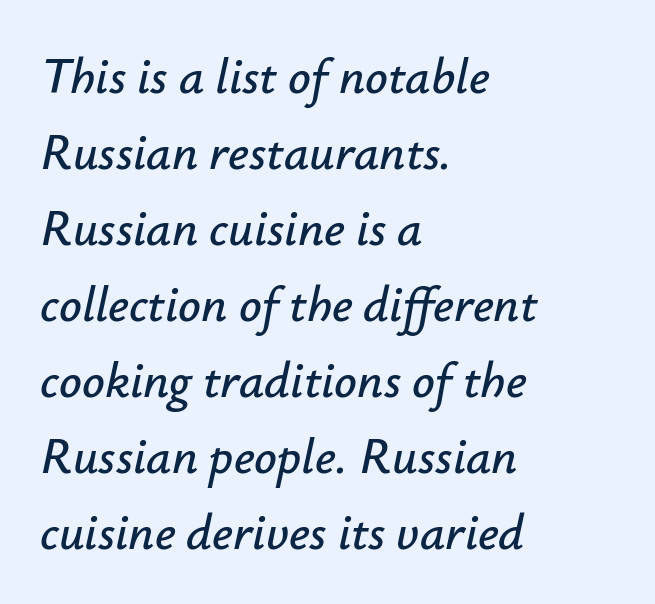
The image shows 50 px text type, italic (leaning right); set left-aligned, normal line spacing (1.52x), normal letter spacing, not underlined; low stroke contrast and a small x-height.
